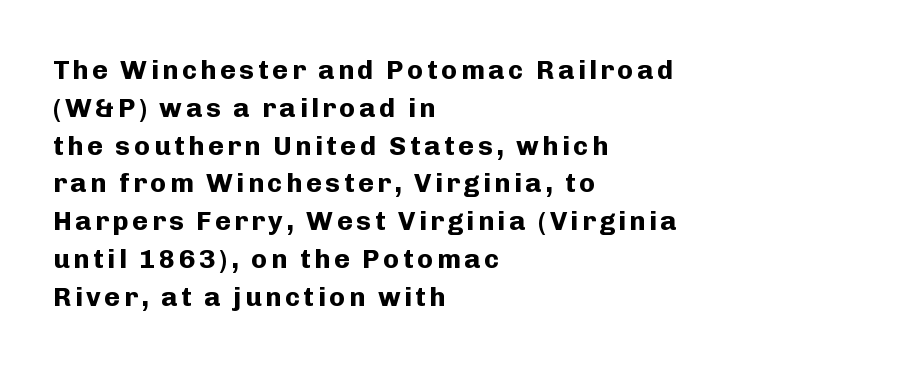
The image shows 27 px bold type, upright; set left-aligned, normal line spacing (1.4x), not underlined.
